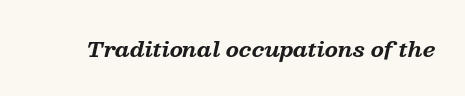
Looking at the ascenders, they clearly lean. The zone under the glyphs is completely vacant. There is no visible air inserted between adjacent glyphs. Pretty heavy lettering here — definitely bold.
